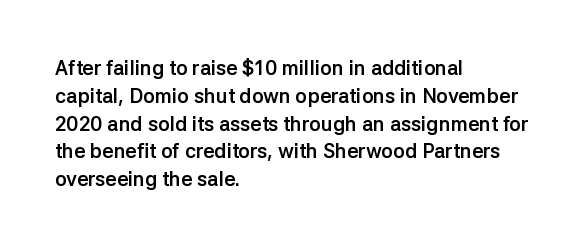
The image shows 20 px bold type, upright; set left-aligned, normal line spacing (1.39x), normal letter spacing, not underlined.
